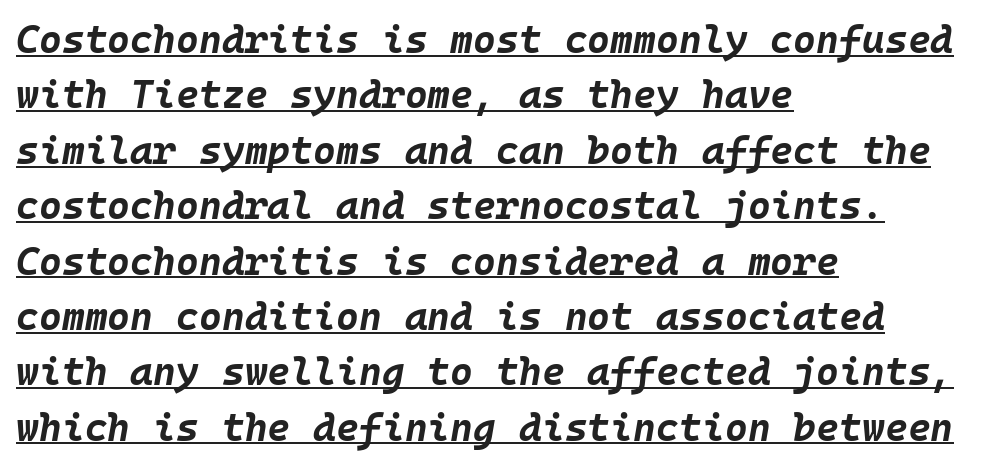
The typesetter has applied underlining to the passage shown. Plenty of ink on the page — the face is bold. The lines in this sample share a left origin and differ only in where they stop. In terms of leading, this rendering sits right in the middle.
